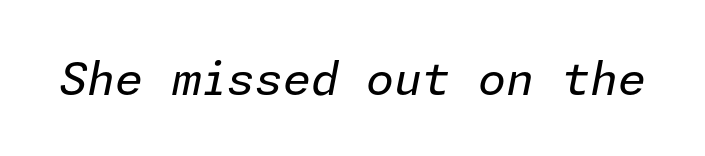
The image shows 45 px regular-weight type, italic (leaning right); set normal letter spacing, not underlined; low stroke contrast and a medium x-height.
